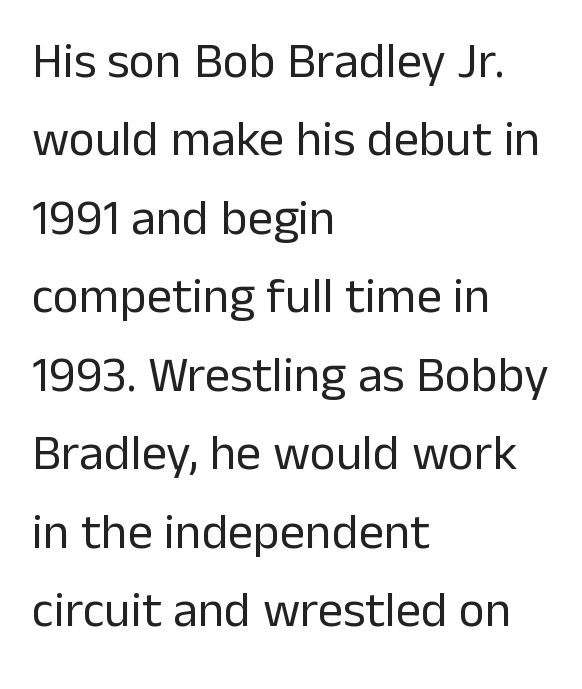
Letterform terminals end flat and unadorned throughout the passage. Left-aligned paragraph, ragged on the right. Quick note: not italic, upright. Words appear dense and cohesive because spacing is normal. The rows are spaced the way most documents space them. You could not count columns in this text — the font is proportionally spaced.
